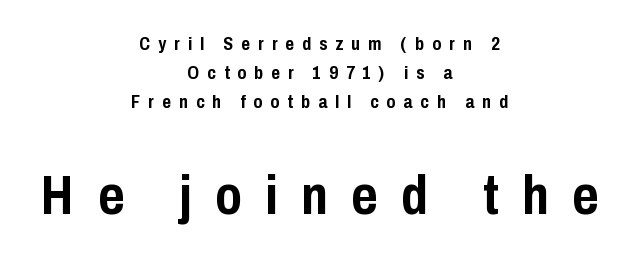
{"serif": "no", "italic": "no", "bold": "yes", "weight": "semibold", "width": "condensed", "stroke_contrast": "low", "x_height": "medium", "monospaced": "no", "underline": "no", "align": "center", "line_spacing": "normal", "line_spacing_ratio": 1.52, "letter_spacing": "wide", "letter_spacing_em": 0.42, "larger_block": "second", "size_ratio": 2.95, "glyph_px": 56}
